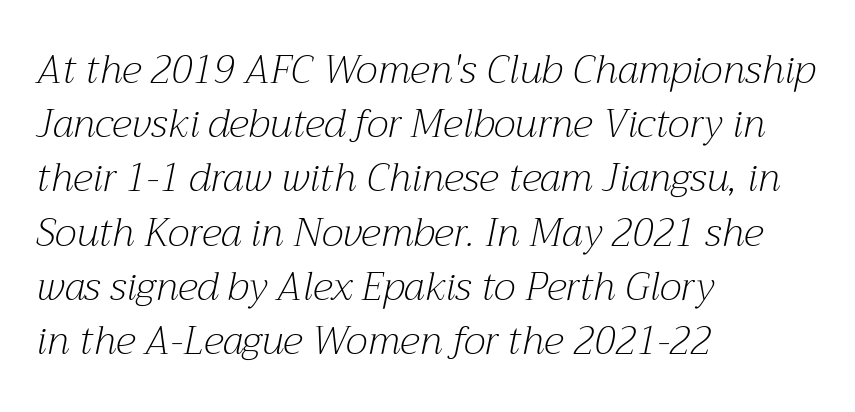
The image shows 39 px light serif type, italic (leaning right); set left-aligned, normal line spacing (1.39x), normal letter spacing, not underlined; medium stroke contrast and a medium x-height.
